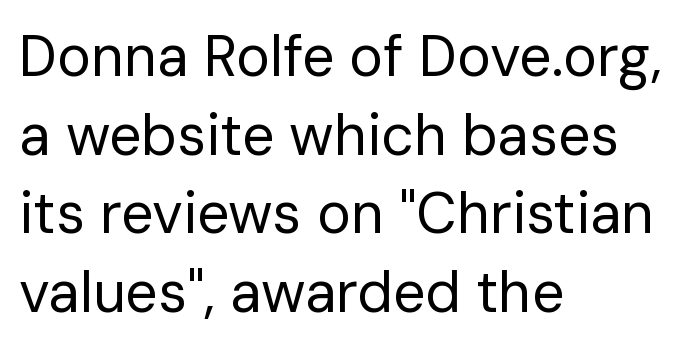
{"serif": "no", "italic": "no", "bold": "no", "weight": "regular", "width": "normal", "stroke_contrast": "low", "x_height": "medium", "monospaced": "no", "underline": "no", "align": "left", "line_spacing": "normal", "line_spacing_ratio": 1.38, "letter_spacing": "normal", "letter_spacing_em": 0.0, "glyph_px": 57}
